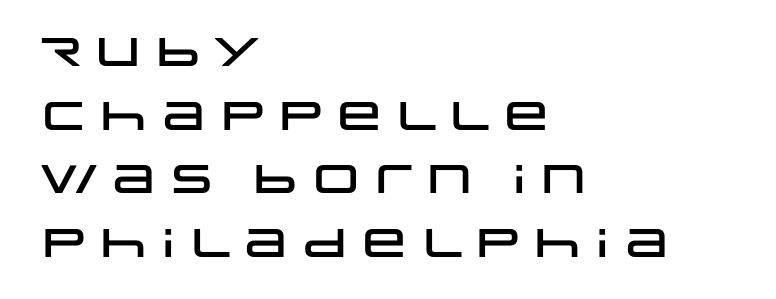
Line starts are locked; line ends wander. Note the varied advance widths — an 'i' is clearly narrower than an 'm'. Honestly, the row spacing looks completely unremarkable. Note: no serifs on the glyphs. You could call the tracking neutral — neither tight nor loose. The lettering holds an erect, upright posture throughout.
